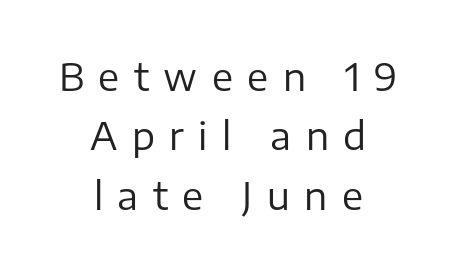
Is this a fixed-width face? No — the glyphs have proportional, varying widths. Successive baselines arrive at the customary interval. Typeset on center — no edge is straight. The characters display no serif detailing; their extremities are plain.
